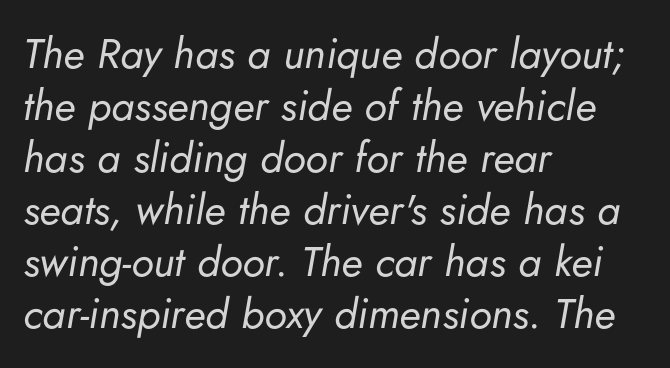
{"italic": "yes", "lean": "right", "slant_degrees": 5, "bold": "no", "weight": "regular", "width": "normal", "stroke_contrast": "low", "x_height": "small", "monospaced": "no", "underline": "no", "align": "left", "line_spacing_ratio": 1.24, "letter_spacing": "normal", "letter_spacing_em": 0.0, "glyph_px": 42}
